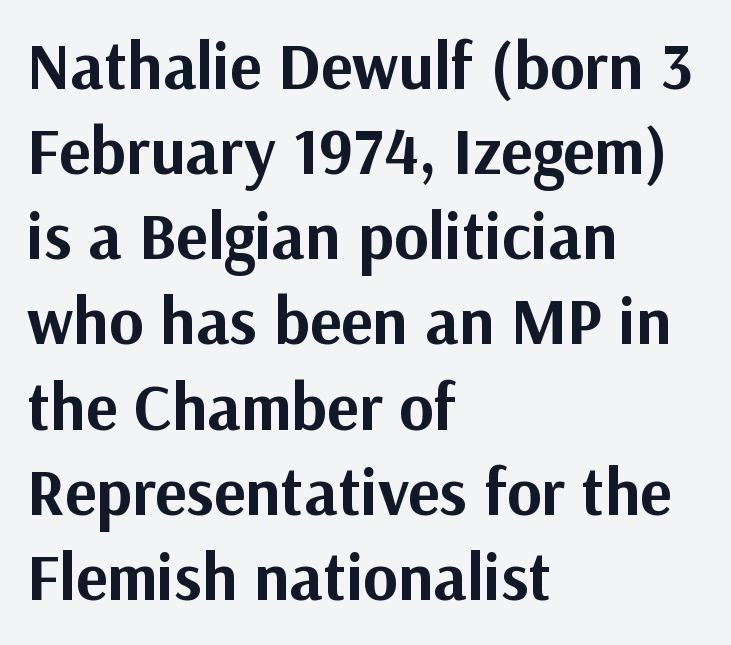
Rendered with straight, roman letterforms. Classification — sans serif. The letters sit at their default tracking, neither squeezed nor spread. These lines stack with their left ends in a neat column.
